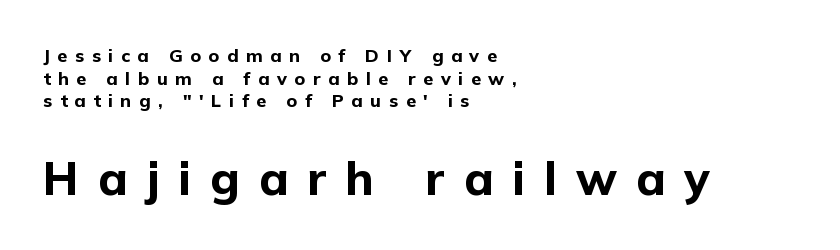
Q: Is the text bold? A: Yes.
Q: Is the text italic (slanted)? A: No, it is upright.
Q: Is the typeface a serif or a sans-serif typeface? A: Sans-serif.
Q: Is the text underlined? A: No.
Q: How is the paragraph aligned? A: Left-aligned.
Q: Is the spacing between letters normal or unusually wide? A: Unusually wide.
Q: Is the spacing between lines tight, normal or loose? A: Normal.
Q: Which block of text is set in a larger size, the first (top) or the second (bottom)? A: The second (bottom) one.
Q: Width (condensed, normal, or wide)? A: Normal.
Q: Stroke contrast? A: Low.
Q: x-height? A: Medium.
Q: Monospaced? A: No.
